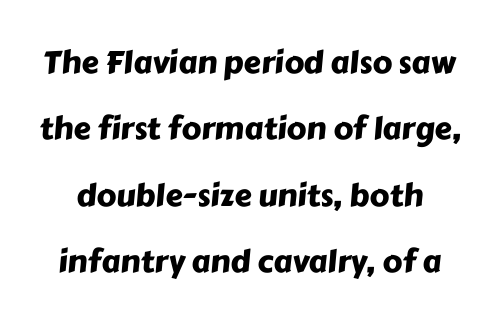
The image shows 31 px sans-serif type; set loose line spacing (2.14x), normal letter spacing, not underlined; low stroke contrast and a medium x-height.
